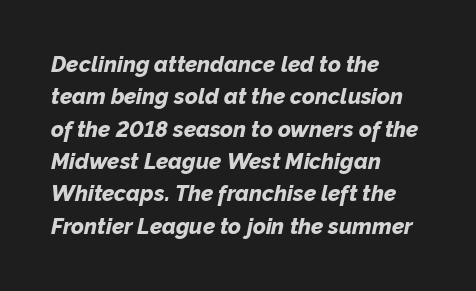
{"italic": "yes", "lean": "right", "slant_degrees": 12, "bold": "yes", "underline": "no", "align": "left", "line_spacing": "normal", "line_spacing_ratio": 1.47, "letter_spacing": "normal", "letter_spacing_em": 0.0, "glyph_px": 22}
